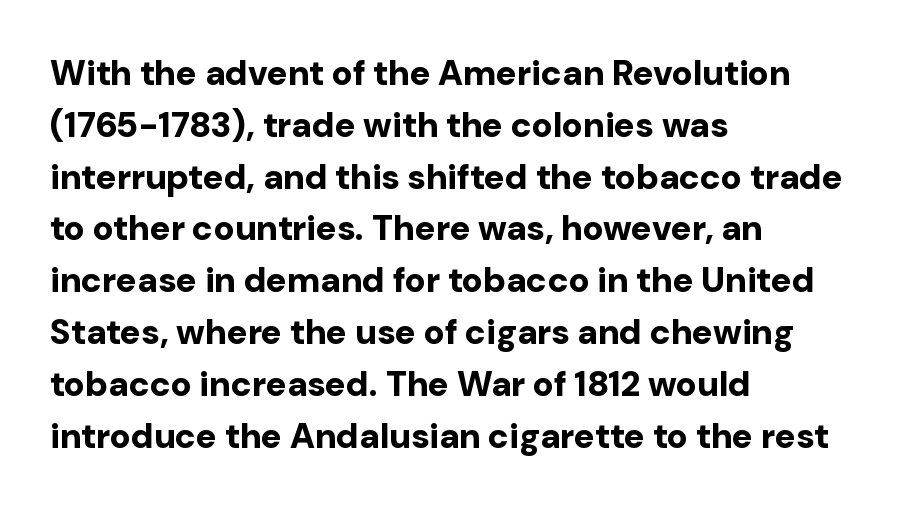
The image shows 35 px bold sans-serif type, upright; set left-aligned, normal line spacing (1.48x), normal letter spacing, not underlined; low stroke contrast and a medium x-height.
